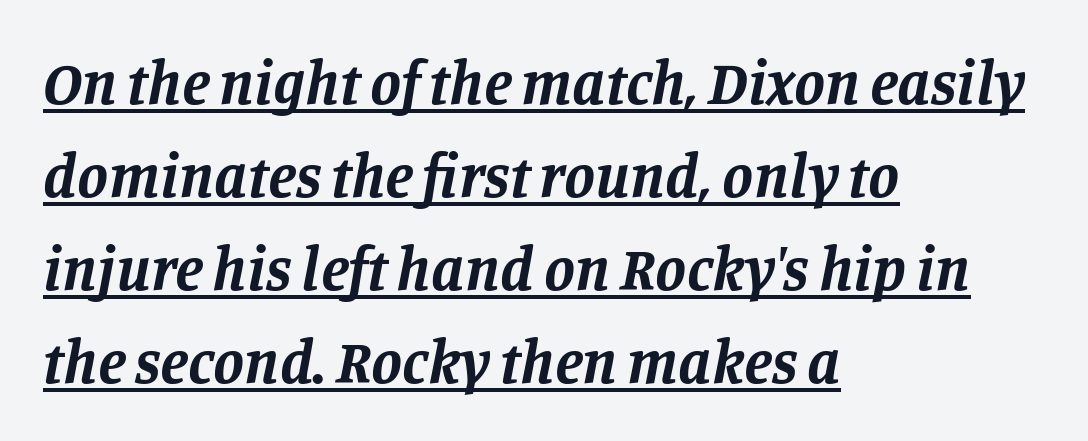
{"serif": "yes", "italic": "yes", "lean": "right", "slant_degrees": 11, "bold": "yes", "weight": "bold", "width": "normal", "stroke_contrast": "low", "x_height": "large", "monospaced": "no", "underline": "yes", "align": "left", "line_spacing": "normal", "line_spacing_ratio": 1.5, "letter_spacing": "normal", "letter_spacing_em": 0.0, "glyph_px": 62}
